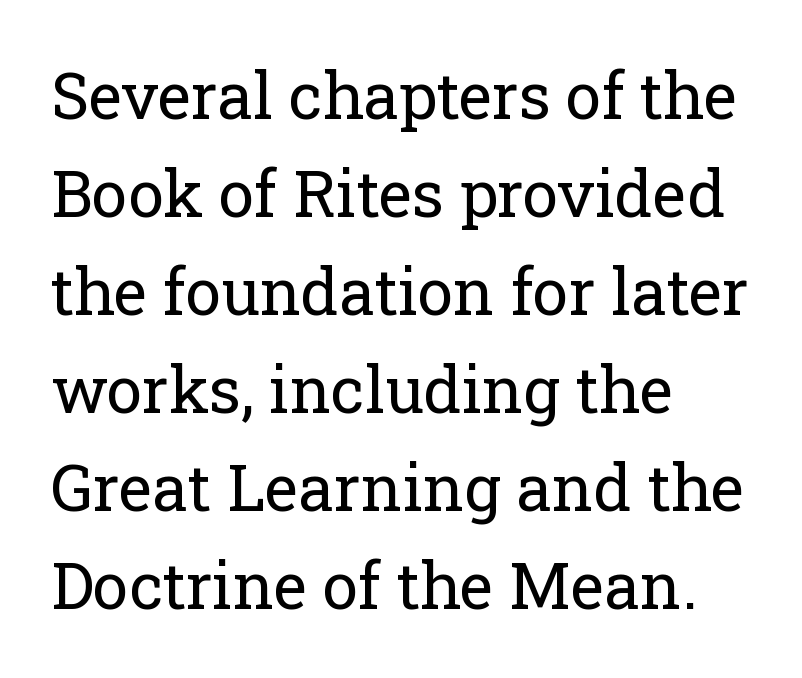
{"serif": "yes", "italic": "no", "bold": "no", "weight": "regular", "width": "normal", "stroke_contrast": "low", "x_height": "medium", "monospaced": "no", "underline": "no", "align": "left", "line_spacing": "normal", "line_spacing_ratio": 1.53, "letter_spacing": "normal", "letter_spacing_em": 0.0, "glyph_px": 64}
